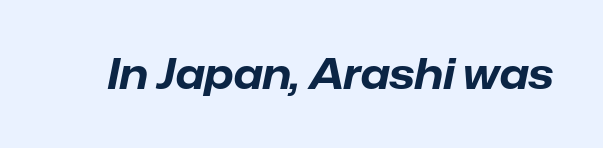
Q: Is the text bold? A: Yes.
Q: Is the text italic (slanted)? A: Yes, it leans right by about 12 degrees.
Q: Is the text underlined? A: No.
Q: Is the spacing between letters normal or unusually wide? A: Normal.
Q: Width (condensed, normal, or wide)? A: Normal.
Q: Stroke contrast? A: Low.
Q: x-height? A: Medium.
Q: Monospaced? A: No.
